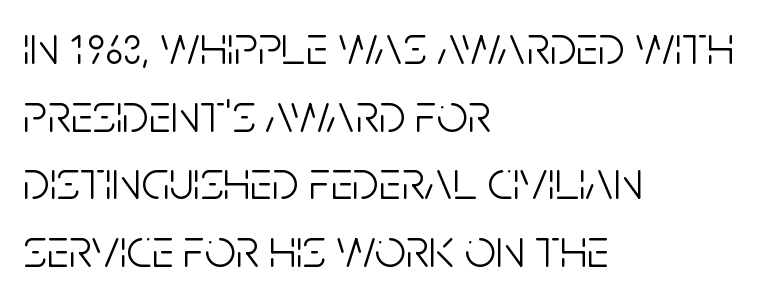
Q: Is the text bold? A: No.
Q: Is the text italic (slanted)? A: No, it is upright.
Q: Is the typeface a serif or a sans-serif typeface? A: Sans-serif.
Q: Is the text underlined? A: No.
Q: How is the paragraph aligned? A: Left-aligned.
Q: Is the spacing between letters normal or unusually wide? A: Normal.
Q: Width (condensed, normal, or wide)? A: Condensed.
Q: Stroke contrast? A: Low.
Q: x-height? A: Large.
Q: Monospaced? A: No.
